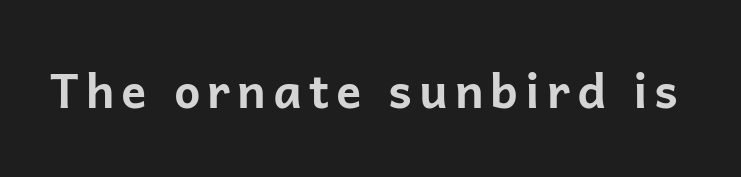
The image shows 47 px bold sans-serif type, upright; set not underlined; low stroke contrast and a medium x-height.
